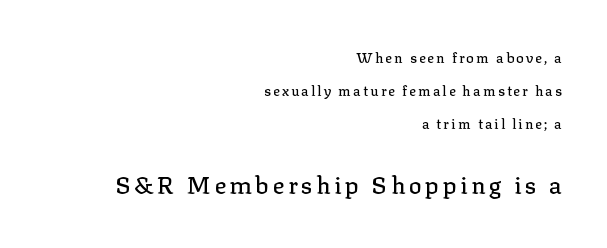
{"italic": "no", "underline": "no", "align": "right", "line_spacing": "loose", "line_spacing_ratio": 2.36, "larger_block": "second", "size_ratio": 1.71, "glyph_px": 24}
